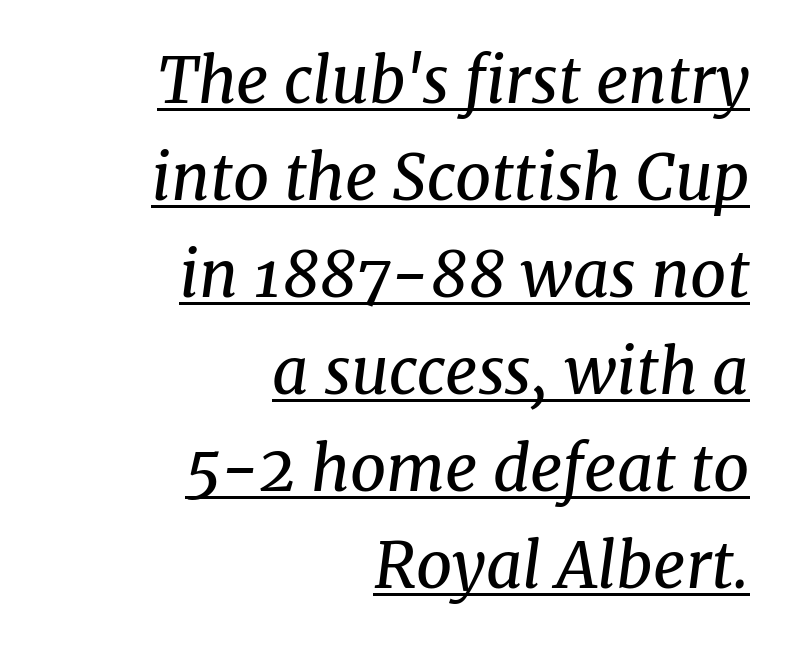
Stems and bowls with no extra thickness — not bold. Successive baselines arrive at the customary interval. In CSS terms this would be text-align: right. The passage shown leans; its letterforms are oblique.
